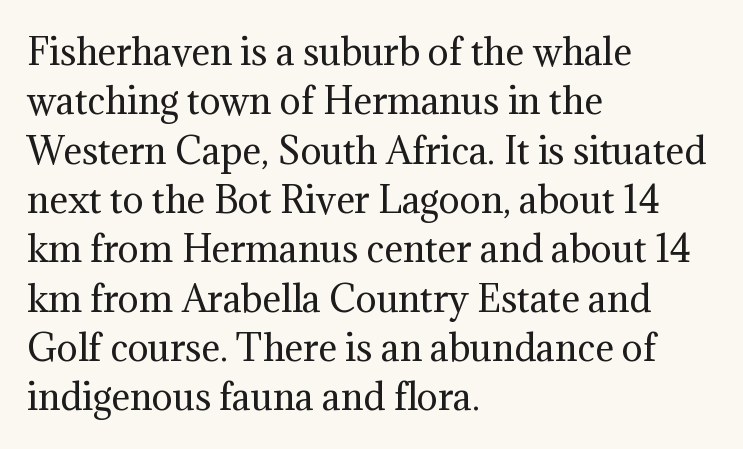
{"serif": "yes", "italic": "no", "bold": "no", "weight": "regular", "width": "normal", "stroke_contrast": "medium", "x_height": "medium", "monospaced": "no", "underline": "no", "align": "left", "line_spacing": "normal", "line_spacing_ratio": 1.41, "letter_spacing": "normal", "letter_spacing_em": 0.0, "glyph_px": 35}
